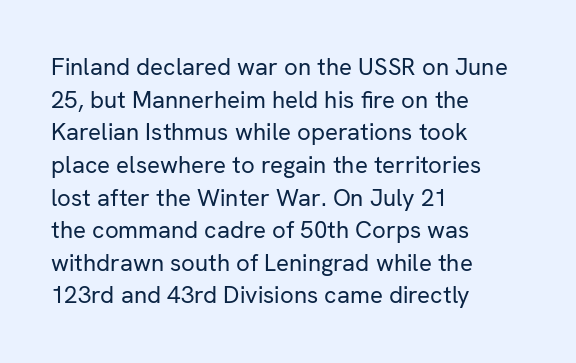
The image shows 24 px text type, upright; set left-aligned, normal line spacing (1.36x), normal letter spacing, not underlined.
